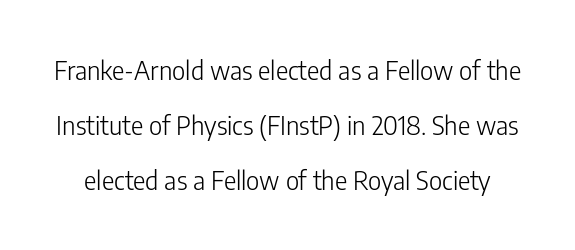
The image shows 26 px text type, upright; set loose line spacing (2.12x), normal letter spacing, not underlined.
